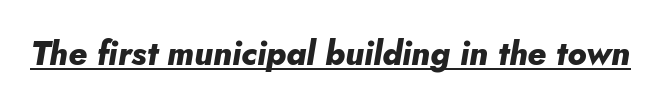
The image shows 33 px heavy type, italic (leaning right); set normal letter spacing, underlined; low stroke contrast and a small x-height.
